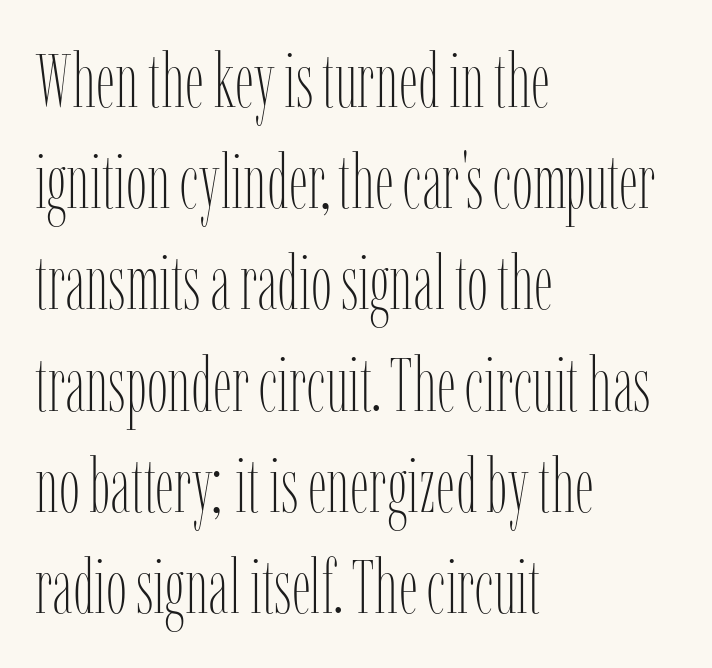
Q: Is the text bold? A: No.
Q: Is the text italic (slanted)? A: No, it is upright.
Q: Is the text underlined? A: No.
Q: How is the paragraph aligned? A: Left-aligned.
Q: Is the spacing between letters normal or unusually wide? A: Normal.
Q: Is the spacing between lines tight, normal or loose? A: Normal.
Q: Width (condensed, normal, or wide)? A: Condensed.
Q: Stroke contrast? A: Low.
Q: x-height? A: Medium.
Q: Monospaced? A: No.
